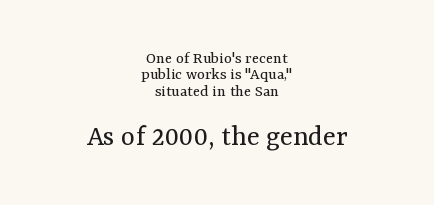
Observe the serifs anchoring each vertical stroke in this sample. The second block has been scaled up relative to the first. Layout note: lines centered. This block would grow much taller if given ordinary leading; it's compressed now. Type without underlining. It's the straight-up-and-down kind of type.
